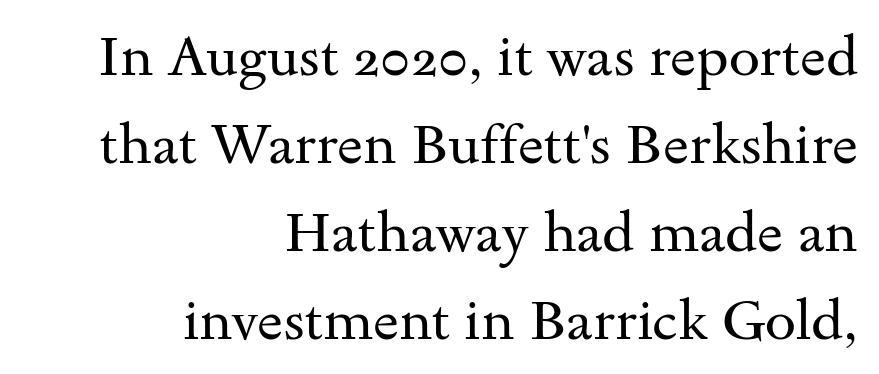
{"serif": "yes", "italic": "no", "bold": "no", "weight": "regular", "width": "wide", "stroke_contrast": "medium", "x_height": "small", "monospaced": "no", "underline": "no", "align": "right", "line_spacing": "normal", "line_spacing_ratio": 1.57, "letter_spacing": "normal", "letter_spacing_em": 0.0, "glyph_px": 56}
